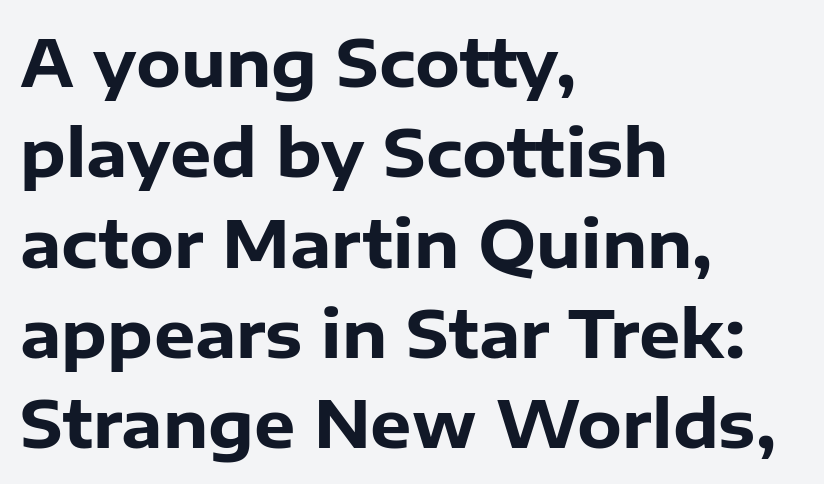
The image shows 65 px heavy sans-serif type, upright; set left-aligned, normal line spacing (1.39x), normal letter spacing, not underlined; low stroke contrast and a medium x-height.
